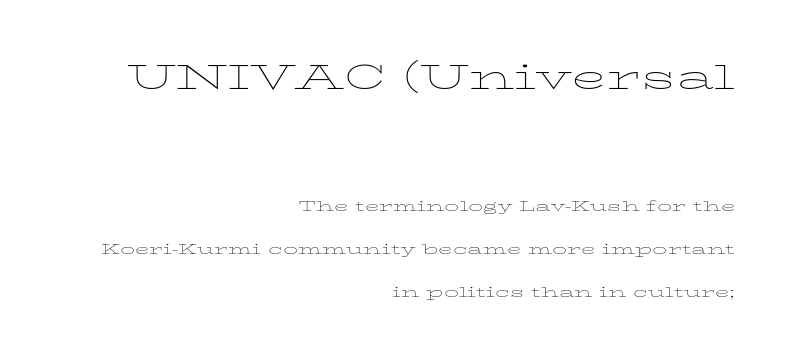
{"italic": "no", "bold": "no", "weight": "thin", "width": "wide", "stroke_contrast": "low", "x_height": "medium", "monospaced": "no", "underline": "no", "align": "right", "line_spacing": "loose", "line_spacing_ratio": 2.28, "letter_spacing": "normal", "letter_spacing_em": 0.0, "larger_block": "first", "size_ratio": 2.47, "glyph_px": 47}
